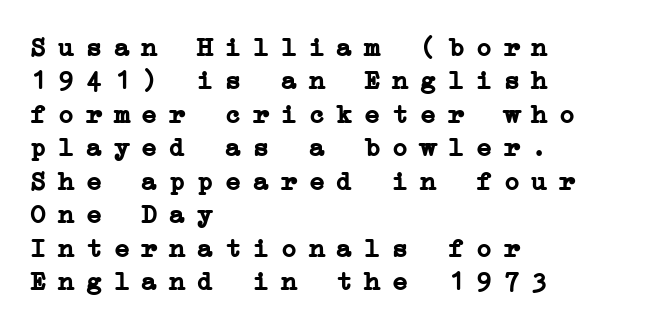
The image shows 27 px bold type, upright; set left-aligned, line spacing 1.24x, unusually wide letter spacing (+0.43 em), not underlined.
